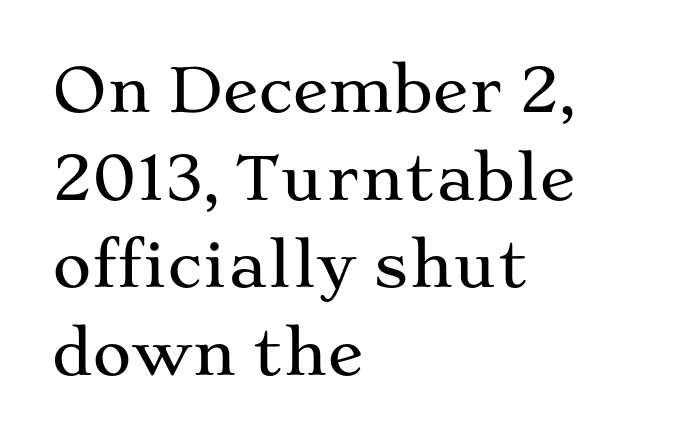
{"serif": "yes", "italic": "no", "width": "wide", "stroke_contrast": "medium", "x_height": "medium", "monospaced": "no", "underline": "no", "align": "left", "line_spacing": "normal", "line_spacing_ratio": 1.46, "letter_spacing": "normal", "letter_spacing_em": 0.0, "glyph_px": 60}
